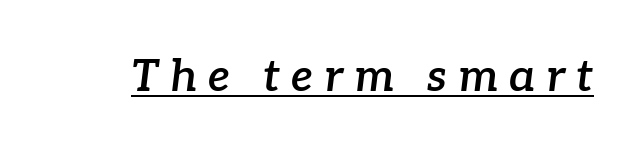
The image shows 45 px semibold serif type, italic (leaning right); set unusually wide letter spacing (+0.24 em), underlined; low stroke contrast and a medium x-height.
